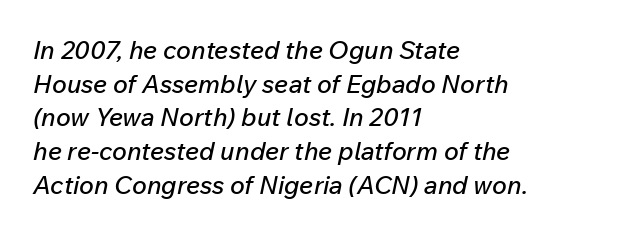
The glyphs look as if they've been sheared to an angle. These lines are set flush left with a ragged right edge. Default kerning and tracking; the words read as compact shapes. The designer left line spacing at the default.
